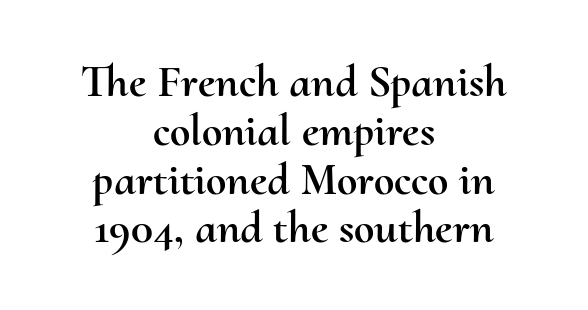
Descenders hang freely into open space. Think of a printed novel: that variable character pitch is what you see here. The designer dialed line spacing down below the default. Compared with a flush-left layout, this one balances lines on the center instead.
